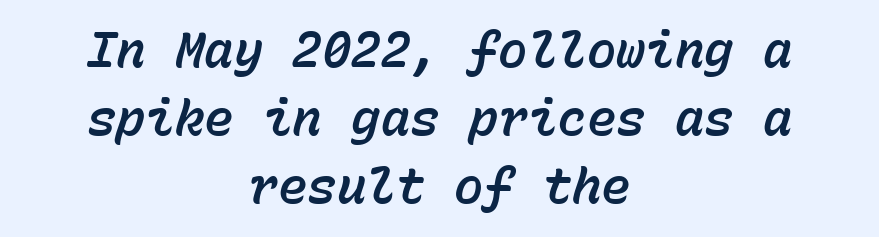
Rule under the text: the space is simply empty. Letter spacing: default. Spacing verdict: monospaced, one width for all characters. Layout note: lines centered. The axis of the letterforms is tilted away from vertical.
